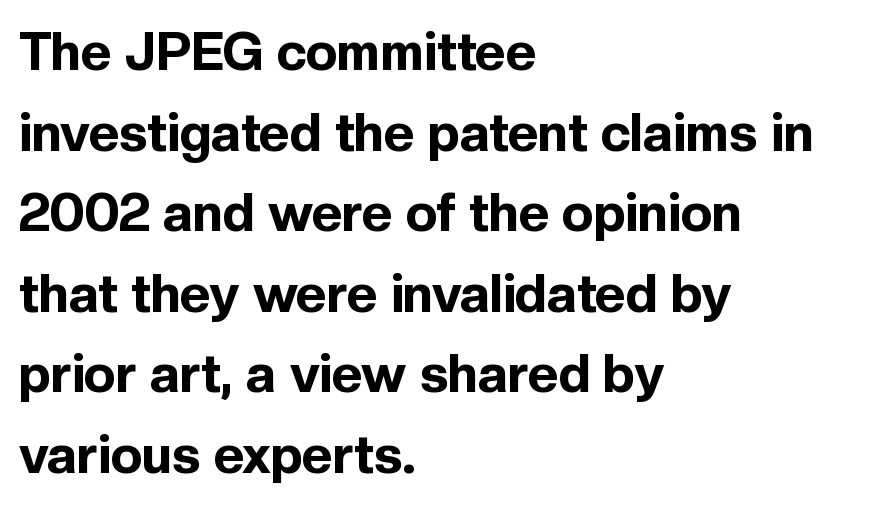
{"serif": "no", "italic": "no", "bold": "yes", "weight": "bold", "width": "normal", "x_height": "medium", "monospaced": "no", "underline": "no", "align": "left", "line_spacing": "normal", "line_spacing_ratio": 1.52, "letter_spacing": "normal", "letter_spacing_em": 0.0, "glyph_px": 53}
